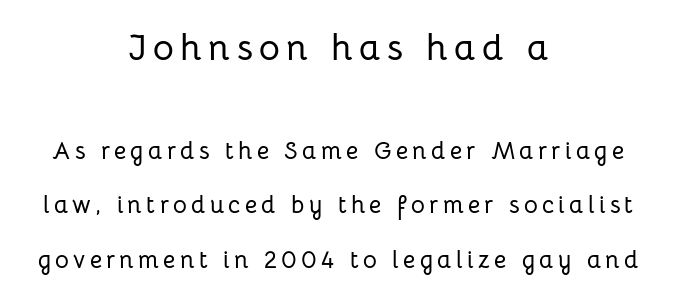
Do the characters align in a grid? No, the font is proportional. Where is the straight margin? There isn't one; the lines are centered. This rendering employs a face without finishing strokes, i.e., a sans-serif. Is there any slant? The stems are plumb.
